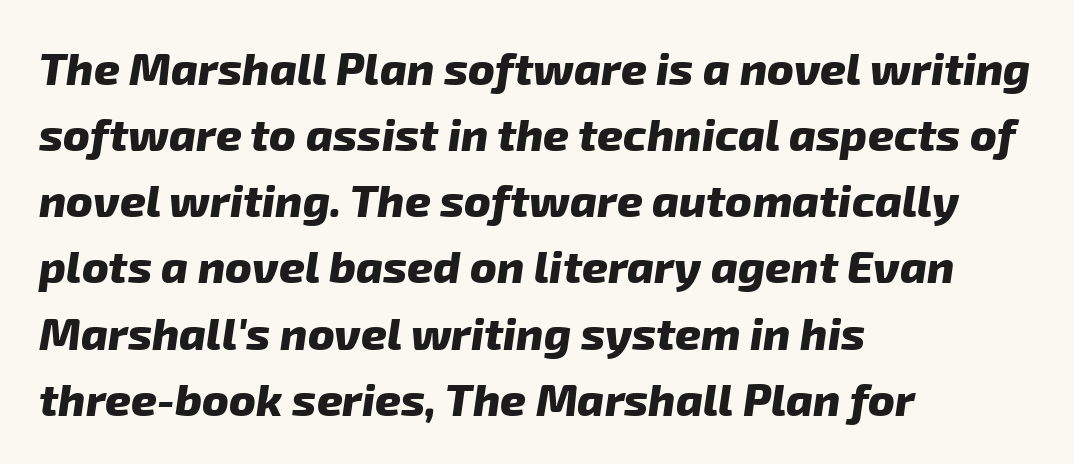
The image shows 45 px heavy sans-serif type; set left-aligned, normal line spacing (1.47x), normal letter spacing, not underlined; low stroke contrast and a medium x-height.
